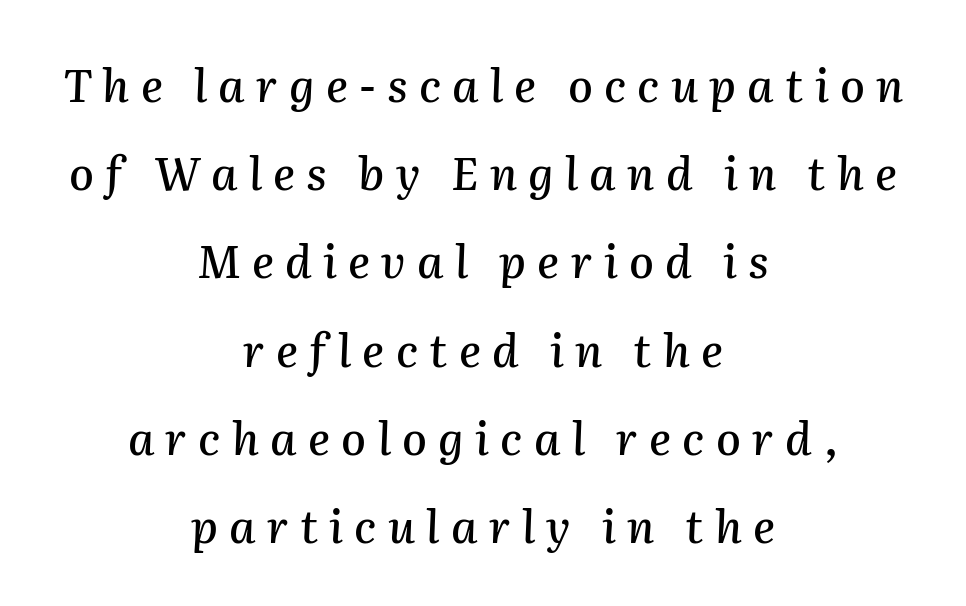
{"italic": "yes", "lean": "right", "slant_degrees": 2, "width": "normal", "stroke_contrast": "medium", "x_height": "medium", "monospaced": "no", "underline": "no", "align": "center", "line_spacing": "loose", "line_spacing_ratio": 1.96, "letter_spacing": "wide", "letter_spacing_em": 0.25, "glyph_px": 45}
